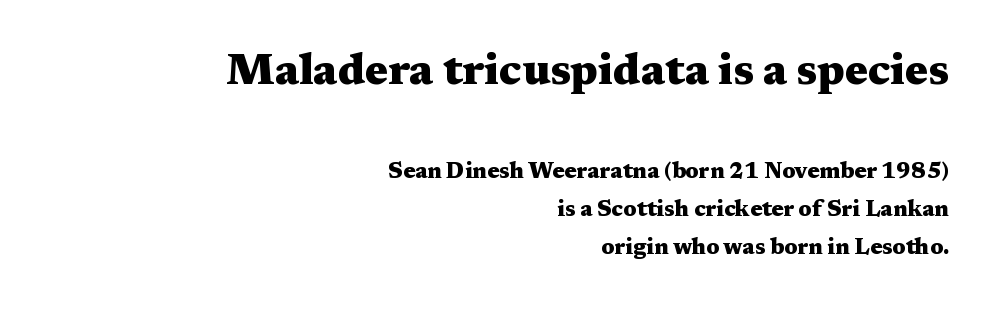
{"serif": "yes", "italic": "no", "bold": "yes", "weight": "heavy", "width": "wide", "stroke_contrast": "medium", "x_height": "medium", "monospaced": "no", "underline": "no", "align": "right", "line_spacing_ratio": 1.73, "letter_spacing": "normal", "letter_spacing_em": 0.0, "larger_block": "first", "size_ratio": 1.95, "glyph_px": 43}
